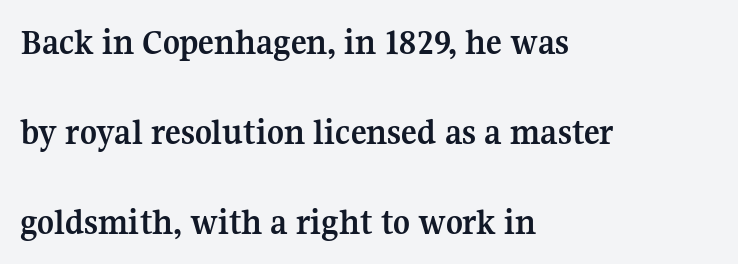
The image shows 37 px semibold serif type, upright; set left-aligned, loose line spacing (2.43x), normal letter spacing, not underlined; medium stroke contrast and a medium x-height.
